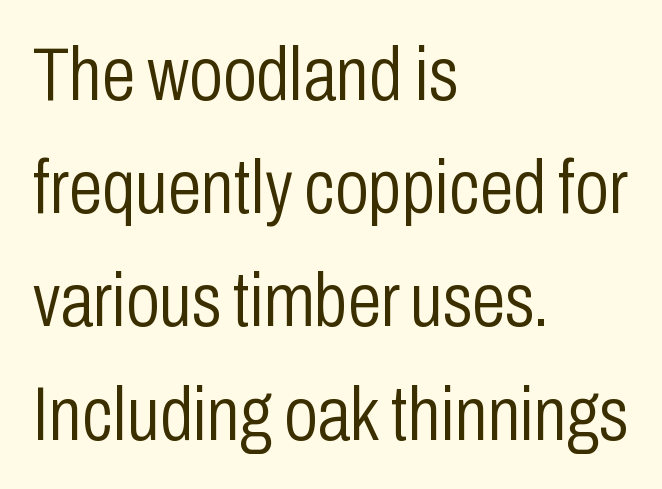
The image shows 76 px light, condensed sans-serif type, upright; set left-aligned, normal line spacing (1.49x), normal letter spacing, not underlined; low stroke contrast and a medium x-height.
